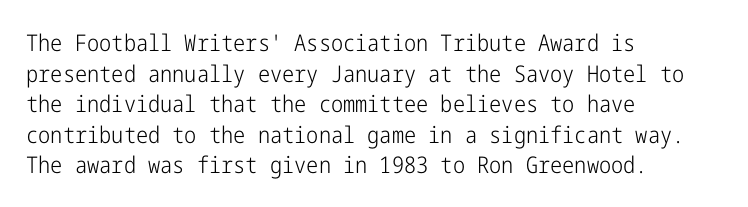
Q: Is the text bold? A: No.
Q: Is the text italic (slanted)? A: No, it is upright.
Q: Is the text underlined? A: No.
Q: How is the paragraph aligned? A: Left-aligned.
Q: Is the spacing between letters normal or unusually wide? A: Normal.
Q: Is the spacing between lines tight, normal or loose? A: Normal.
